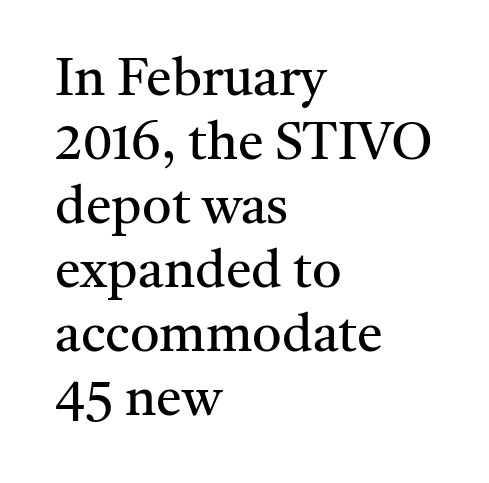
Line beginnings align vertically; line endings do not. Glyph-to-glyph distance matches everyday printed text. The gap between lines stays unmarked. Do the characters align in a grid? No, the font is proportional. This sample uses an upright cut, with every glyph sitting square on the baseline.
